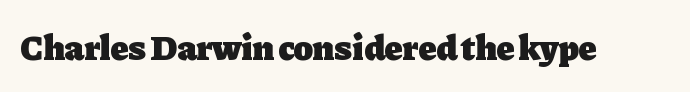
Plain, unruled lines of type. Is the type bold? Yes — the strokes are clearly thick and heavy. The tracking reads as untouched default to a designer's eye. Letterform terminals end in serifs throughout the passage. If you drew a line through each stem, it would be perfectly vertical. The letters advance in unequal steps, a hallmark of proportional type.
